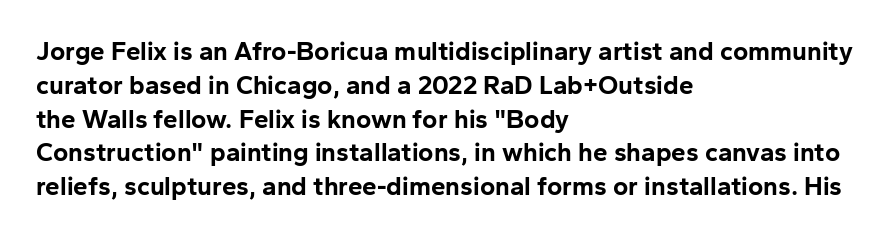
Notice how the stems are strictly vertical — no italics here. The passage shown is emphatically bold. Students, observe: this is what conventionally led text looks like. You could call the tracking neutral — neither tight nor loose. The ragged edge is on the right, which tells us the setting is flush left. Descenders are the only things crossing below the line.
